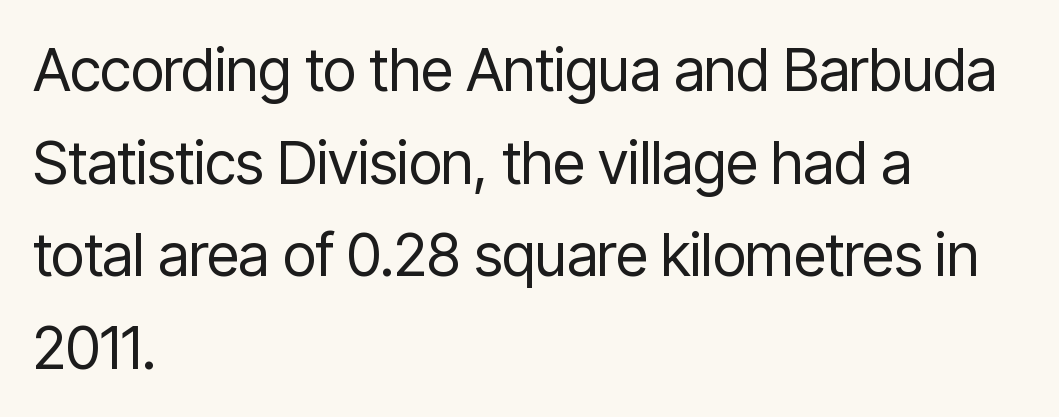
The image shows 59 px regular-weight, condensed sans-serif type, upright; set left-aligned, normal line spacing (1.57x), normal letter spacing, not underlined; low stroke contrast and a medium x-height.
